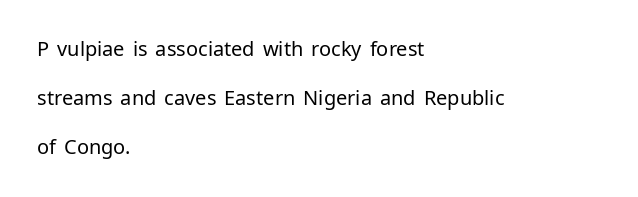
No chunkiness to these letters — they're not bold. Left-aligned paragraph, ragged on the right. The string is rendered with underlining switched off. Honestly, the letter spacing is just normal — you wouldn't notice it.
